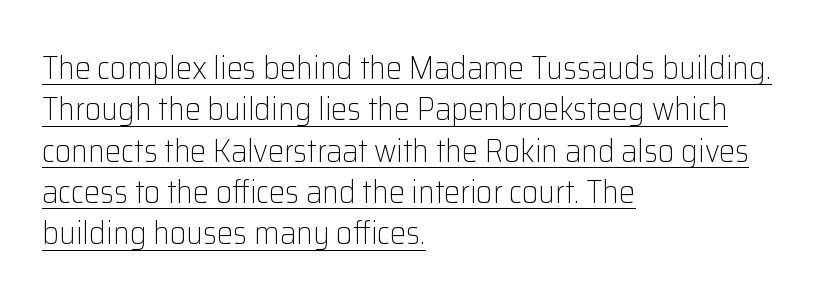
The image shows 32 px light sans-serif type, upright; set left-aligned, normal line spacing (1.29x), normal letter spacing, underlined; low stroke contrast and a medium x-height.
